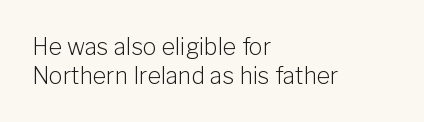
Q: Is the text bold? A: No.
Q: Is the text italic (slanted)? A: No, it is upright.
Q: Is the text underlined? A: No.
Q: How is the paragraph aligned? A: Left-aligned.
Q: Is the spacing between letters normal or unusually wide? A: Normal.
